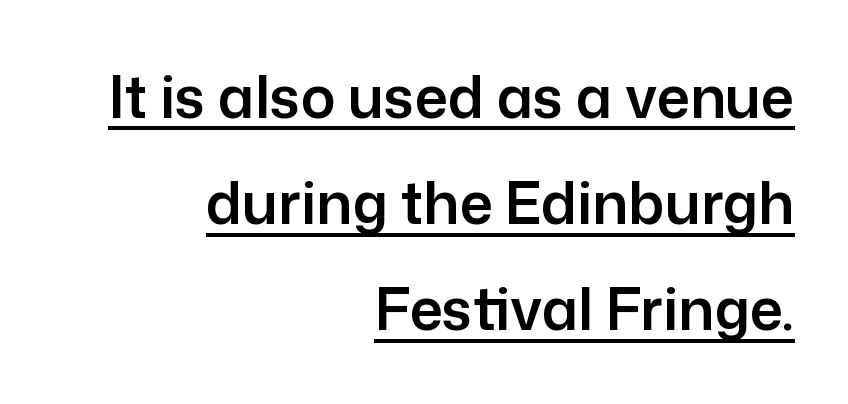
Look at the bottom of the vertical strokes: they stop flat, with no serifs. Here the designer chose a conventional face with non-uniform glyph widths. You can see a thin bar hugging the bottom of the glyphs. Reading down the block, your eye finds every line finishing at a fixed right position.
